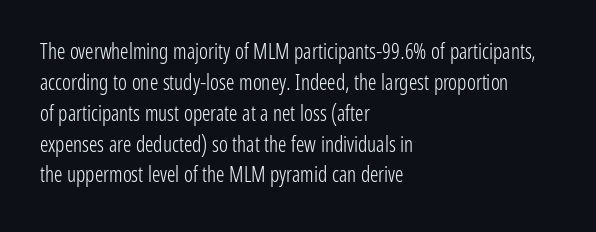
The image shows 21 px text type, upright; set left-aligned, normal line spacing (1.47x), normal letter spacing, not underlined.
